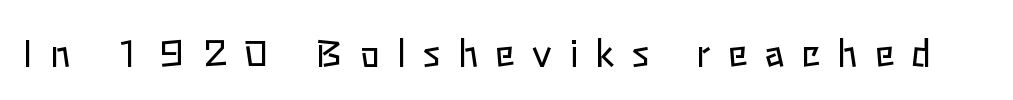
{"italic": "no", "bold": "no", "weight": "regular", "width": "normal", "stroke_contrast": "low", "x_height": "medium", "monospaced": "no", "underline": "no", "letter_spacing": "wide", "letter_spacing_em": 0.46, "glyph_px": 37}
